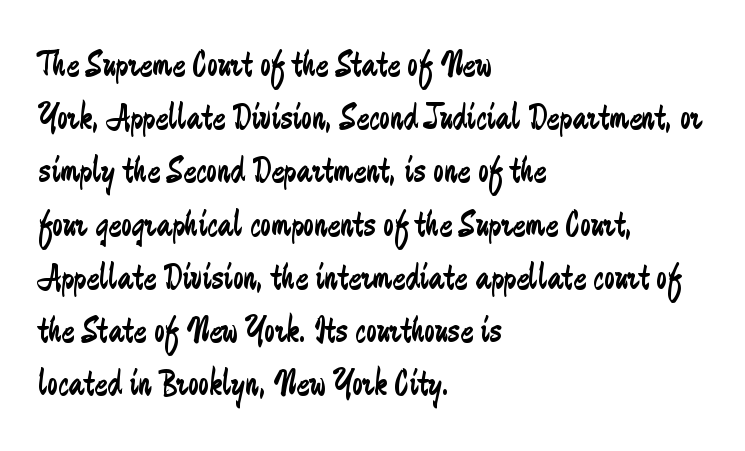
{"serif": "no", "bold": "no", "weight": "regular", "width": "condensed", "stroke_contrast": "low", "x_height": "small", "monospaced": "no", "underline": "no", "align": "left", "line_spacing": "normal", "line_spacing_ratio": 1.4, "letter_spacing": "normal", "letter_spacing_em": 0.0, "glyph_px": 38}
